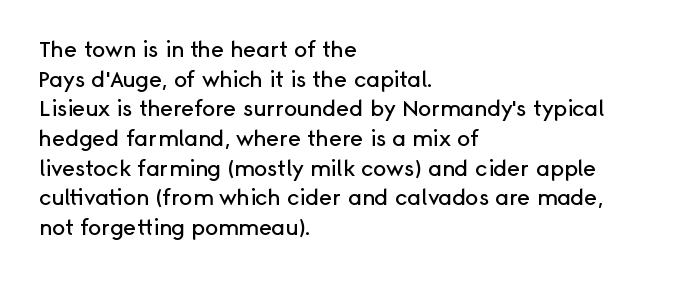
The passage shown stacks its lines at a standard gap. Look at the tracking — it's just the regular setting, nothing added. A typesetter would mark this as roman, not italic. Underlining? Definitely not there. One-word summary of the alignment: left.
